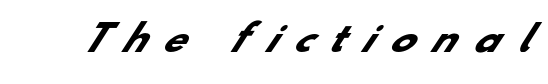
The type family on display is of the sans-serif kind. The letters are spread apart with noticeably loose tracking. The rendering uses natural spacing where letterforms have individual widths. What weight is shown? A full bold with thick strokes. The strip under each line holds only bare page.
